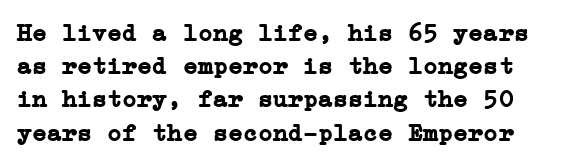
{"italic": "no", "bold": "yes", "underline": "no", "line_spacing": "normal", "line_spacing_ratio": 1.33, "letter_spacing": "normal", "letter_spacing_em": 0.0, "glyph_px": 25}
